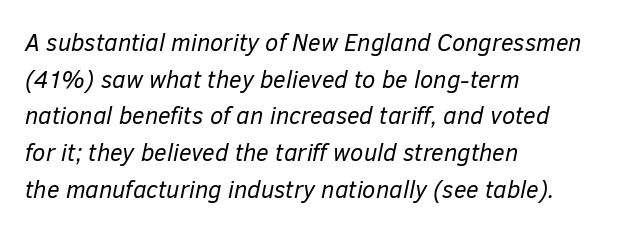
This is not heavy type; no bold has been used. Honestly, there is no underline to notice here at all. The glyphs look as if they've been sheared to an angle. The rag falls on the right side of this text block. Words appear dense and cohesive because spacing is normal. Leading matches the norm, producing a regular column.
